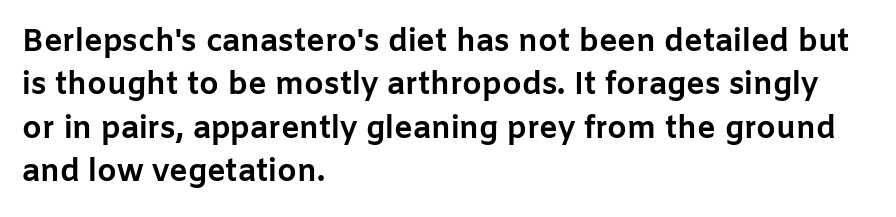
Underlining? Definitely not there. Short and long lines alike share a common starting point at left. Compared with typical paragraphs, the rows here are spaced about the same. This rendering leaves character spacing at its baseline value. Italic: no, the glyphs are upright roman.
